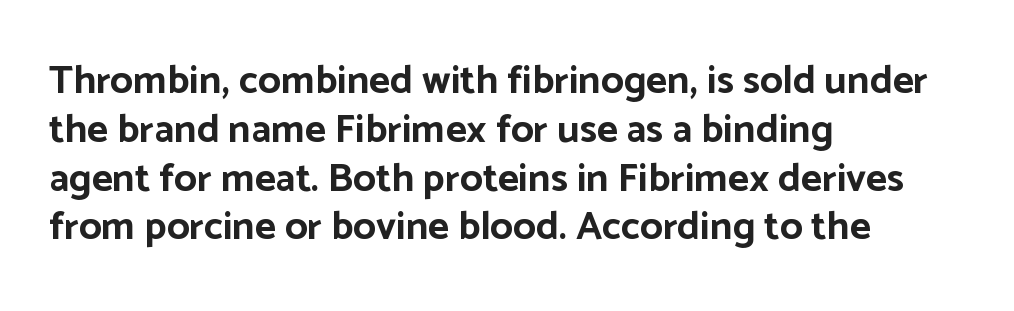
Q: Is the text bold? A: Yes.
Q: Is the text italic (slanted)? A: No, it is upright.
Q: Is the typeface a serif or a sans-serif typeface? A: Sans-serif.
Q: Is the text underlined? A: No.
Q: How is the paragraph aligned? A: Left-aligned.
Q: Is the spacing between letters normal or unusually wide? A: Normal.
Q: Width (condensed, normal, or wide)? A: Normal.
Q: Stroke contrast? A: Low.
Q: x-height? A: Medium.
Q: Monospaced? A: No.
